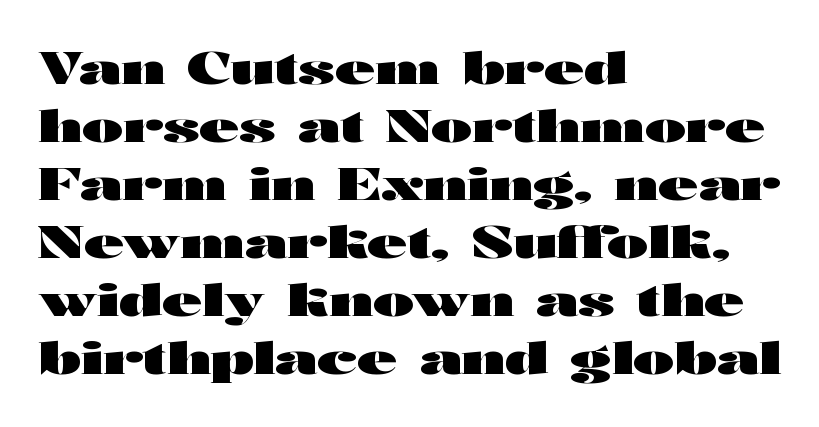
You could not count columns in this text — the font is proportionally spaced. Leftover space on each line is placed entirely after the last word. Every letter is thick-stroked: bold, no question. The gaps between neighbouring characters are ordinary and unremarkable. It's the straight-up-and-down kind of type.
